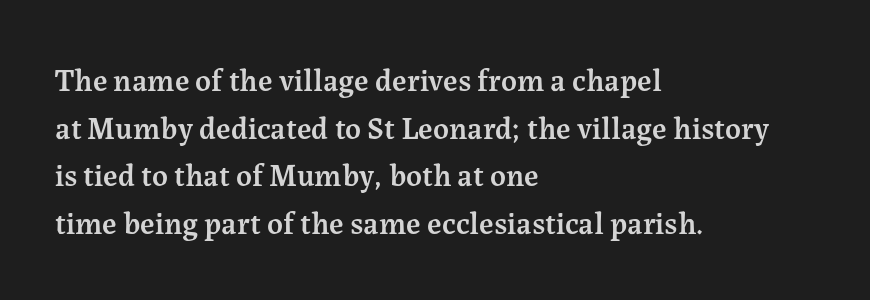
Nobody touched the tracking dial on this one. Vertical spacing — default. Characters remain perfectly vertical along every line. Here the designer chose a conventional face with non-uniform glyph widths.
